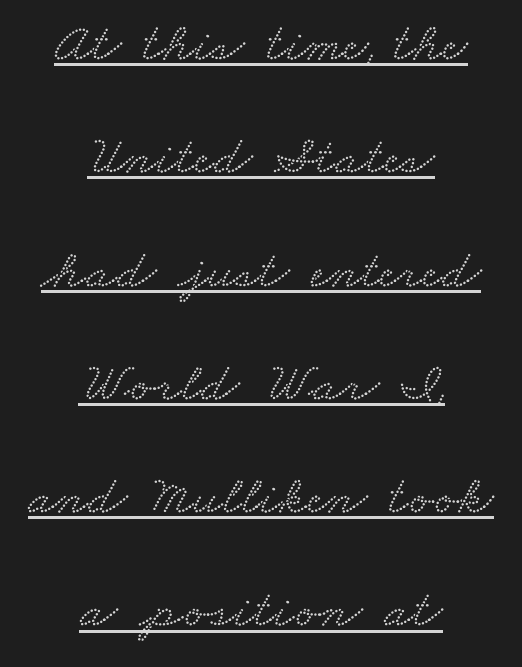
Q: Is the text underlined? A: Yes.
Q: How is the paragraph aligned? A: Centered.
Q: Is the spacing between letters normal or unusually wide? A: Normal.
Q: Is the spacing between lines tight, normal or loose? A: Loose.
Q: Width (condensed, normal, or wide)? A: Wide.
Q: Stroke contrast? A: Low.
Q: x-height? A: Small.
Q: Monospaced? A: No.
